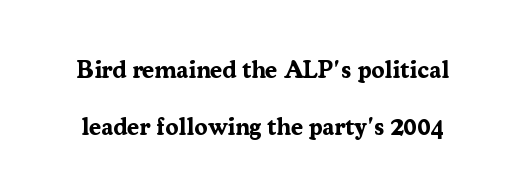
{"italic": "no", "bold": "yes", "underline": "no", "line_spacing": "loose", "line_spacing_ratio": 2.36, "letter_spacing": "normal", "letter_spacing_em": 0.0, "glyph_px": 24}
